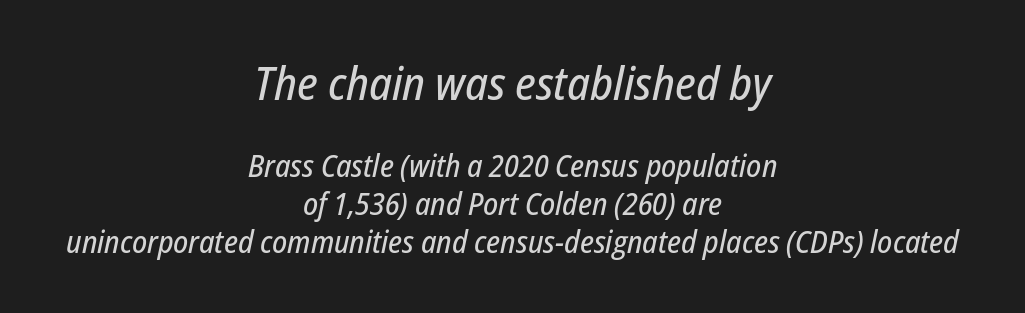
Q: Is the text italic (slanted)? A: Yes, it leans right by about 12 degrees.
Q: Is the text underlined? A: No.
Q: How is the paragraph aligned? A: Centered.
Q: Is the spacing between letters normal or unusually wide? A: Normal.
Q: Which block of text is set in a larger size, the first (top) or the second (bottom)? A: The first (top) one.
Q: Width (condensed, normal, or wide)? A: Condensed.
Q: Stroke contrast? A: Low.
Q: x-height? A: Medium.
Q: Monospaced? A: No.
